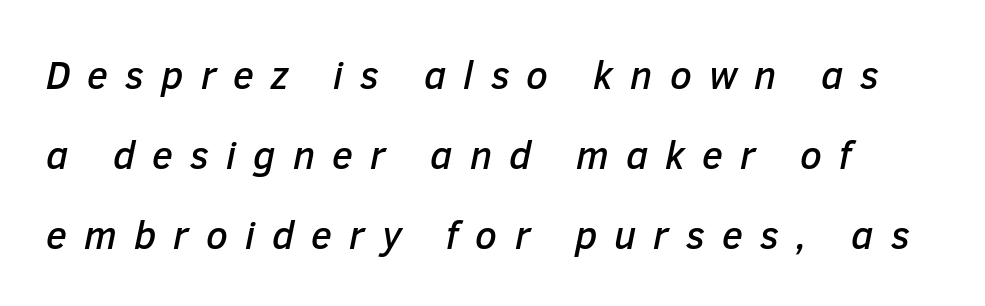
The image shows 39 px text type, italic (leaning right); set loose line spacing (2.05x), unusually wide letter spacing (+0.44 em), not underlined; low stroke contrast and a medium x-height.
